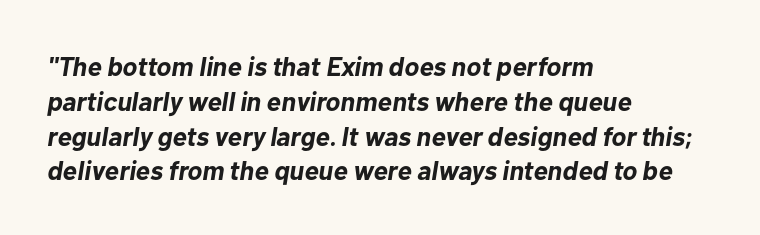
{"italic": "yes", "lean": "right", "slant_degrees": 10, "bold": "yes", "underline": "no", "align": "left", "line_spacing": "normal", "line_spacing_ratio": 1.29, "letter_spacing": "normal", "letter_spacing_em": 0.0, "glyph_px": 27}
